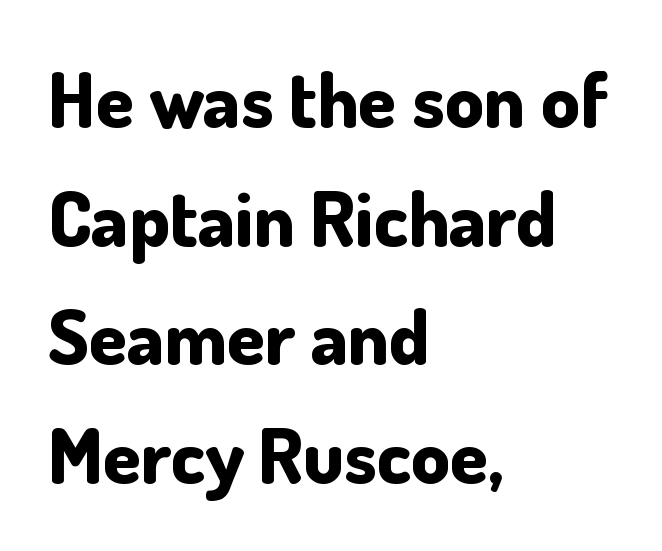
{"serif": "no", "italic": "no", "bold": "yes", "weight": "bold", "width": "normal", "stroke_contrast": "low", "x_height": "small", "monospaced": "no", "underline": "no", "align": "left", "line_spacing": "normal", "line_spacing_ratio": 1.54, "letter_spacing": "normal", "letter_spacing_em": 0.0, "glyph_px": 77}
